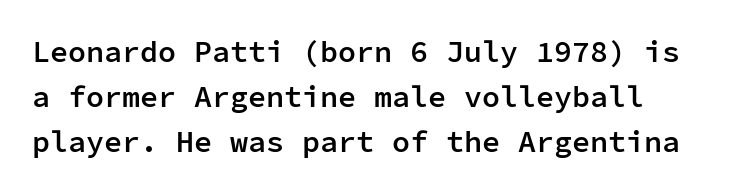
Q: Is the text bold? A: Semi-bold.
Q: Is the text italic (slanted)? A: No, it is upright.
Q: Is the typeface a serif or a sans-serif typeface? A: Sans-serif.
Q: Is the text underlined? A: No.
Q: Is the spacing between letters normal or unusually wide? A: Normal.
Q: Is the spacing between lines tight, normal or loose? A: Normal.
Q: Width (condensed, normal, or wide)? A: Normal.
Q: Stroke contrast? A: Low.
Q: x-height? A: Medium.
Q: Monospaced? A: Yes.
